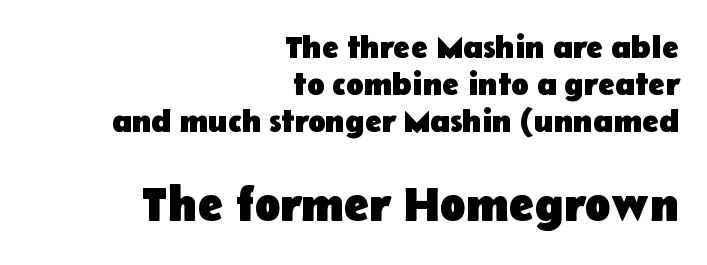
{"serif": "no", "italic": "no", "bold": "yes", "weight": "heavy", "width": "normal", "stroke_contrast": "low", "x_height": "medium", "monospaced": "no", "underline": "no", "align": "right", "line_spacing": "tight", "line_spacing_ratio": 1.15, "letter_spacing": "normal", "letter_spacing_em": 0.0, "larger_block": "second", "size_ratio": 1.5, "glyph_px": 48}
